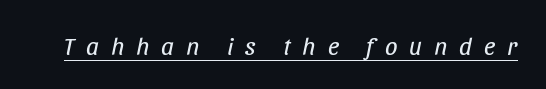
The type is letterspaced generously, with wide tracking. The sample's only ornament is a line tracing under the words. Every character sits at an angle, as italics do. Nothing heavy about these letters — not bold at all.
